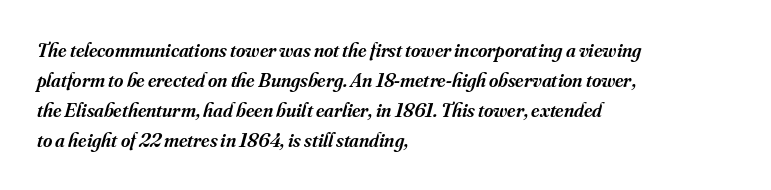
No word sits above an underline. What stands out about the letter spacing? Nothing — it is the standard amount. The specimen reads as italic at a glance. In terms of weight, the rendering is demibold, just under bold. In terms of leading, this rendering sits right in the middle. The paragraph shown leans on its left margin.
